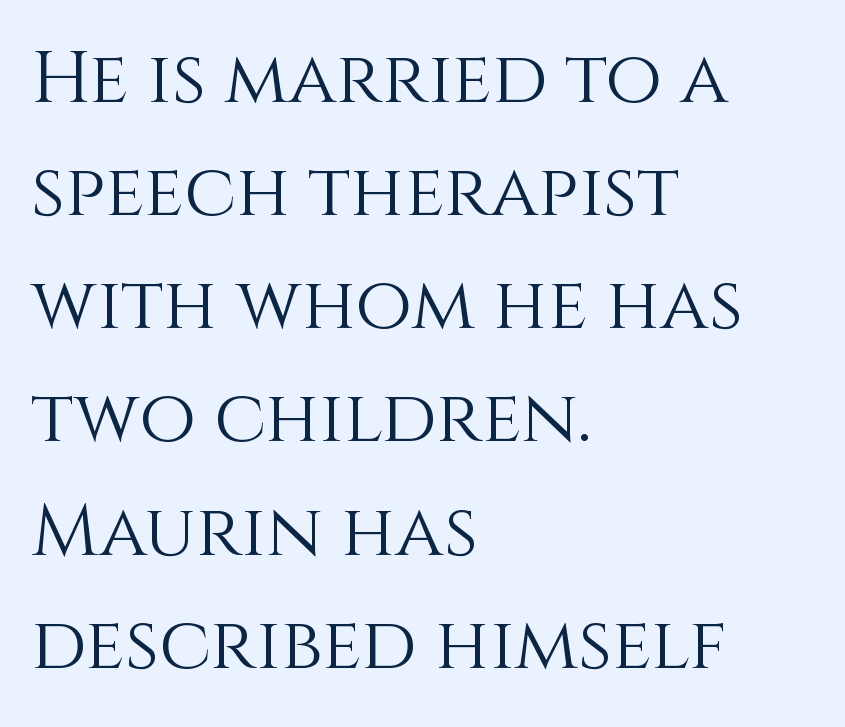
Q: Is the text bold? A: No.
Q: Is the text italic (slanted)? A: No, it is upright.
Q: Is the text underlined? A: No.
Q: How is the paragraph aligned? A: Left-aligned.
Q: Is the spacing between letters normal or unusually wide? A: Normal.
Q: Is the spacing between lines tight, normal or loose? A: Normal.
Q: Width (condensed, normal, or wide)? A: Normal.
Q: x-height? A: Large.
Q: Monospaced? A: No.
